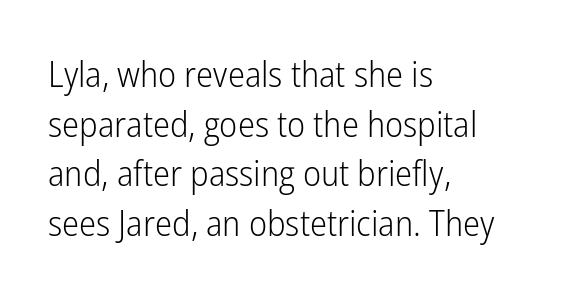
Q: Is the text bold? A: No.
Q: Is the text italic (slanted)? A: No, it is upright.
Q: Is the typeface a serif or a sans-serif typeface? A: Sans-serif.
Q: Is the text underlined? A: No.
Q: How is the paragraph aligned? A: Left-aligned.
Q: Is the spacing between letters normal or unusually wide? A: Normal.
Q: Is the spacing between lines tight, normal or loose? A: Normal.
Q: Width (condensed, normal, or wide)? A: Condensed.
Q: Stroke contrast? A: Low.
Q: x-height? A: Medium.
Q: Monospaced? A: No.
